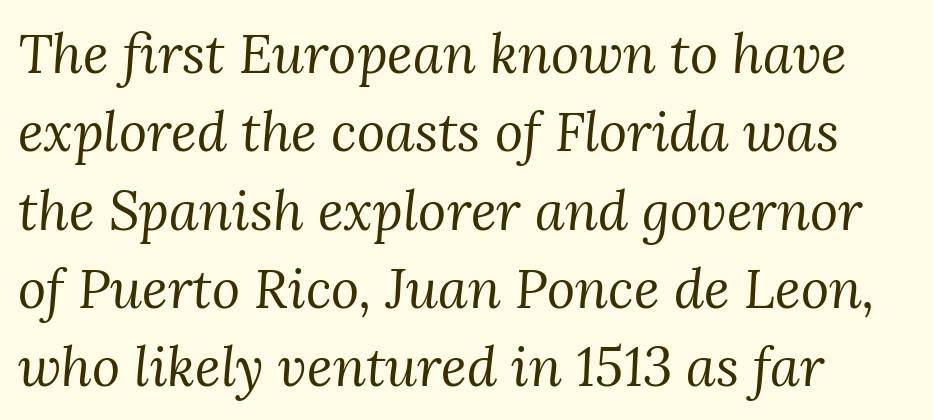
{"serif": "yes", "italic": "yes", "lean": "right", "slant_degrees": 3, "bold": "no", "weight": "regular", "width": "normal", "stroke_contrast": "medium", "x_height": "medium", "monospaced": "no", "underline": "no", "align": "left", "line_spacing": "normal", "line_spacing_ratio": 1.45, "letter_spacing": "normal", "letter_spacing_em": 0.0, "glyph_px": 54}
